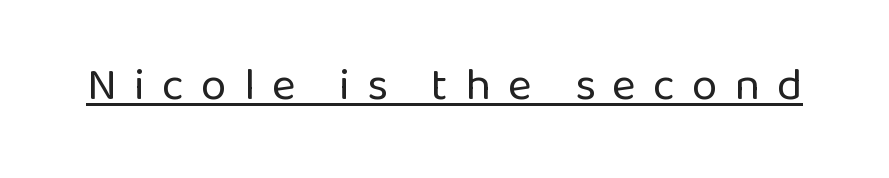
{"serif": "no", "italic": "no", "bold": "no", "weight": "regular", "width": "normal", "stroke_contrast": "low", "x_height": "medium", "monospaced": "no", "underline": "yes", "letter_spacing": "wide", "letter_spacing_em": 0.37, "glyph_px": 46}
